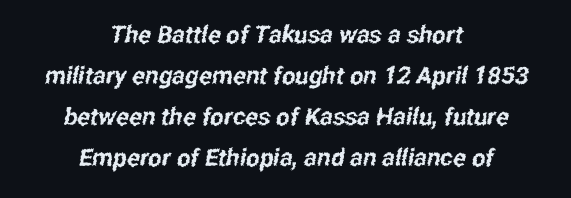
The image shows 24 px text type; set centered, line spacing 1.71x, normal letter spacing, not underlined.
